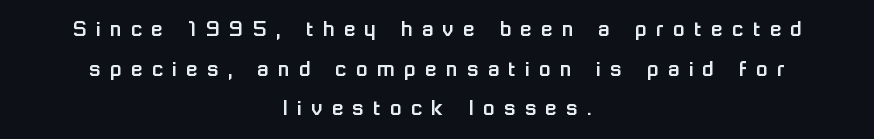
Each row of text sits above clean, open space. Where is the straight margin? There isn't one; the lines are centered. The lettering stays uniformly vertical, giving the passage a roman look. Someone cranked the tracking dial way up on this one.
